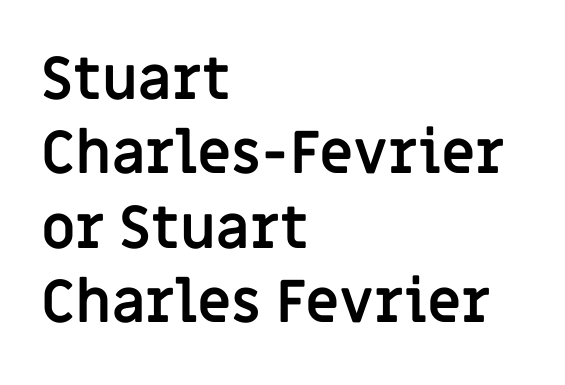
{"serif": "no", "italic": "no", "bold": "yes", "weight": "semibold", "width": "normal", "stroke_contrast": "low", "x_height": "large", "monospaced": "no", "underline": "no", "align": "left", "line_spacing": "normal", "line_spacing_ratio": 1.26, "letter_spacing": "normal", "letter_spacing_em": 0.0, "glyph_px": 59}
